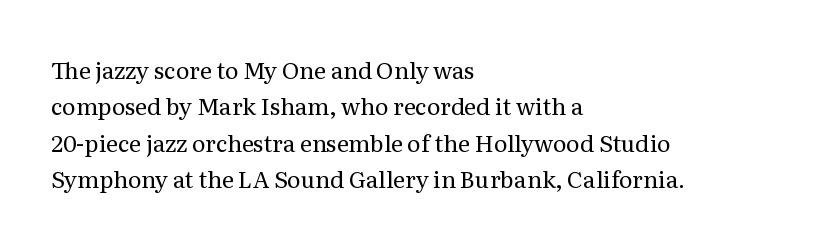
Compared with typical paragraphs, the rows here are spaced about the same. The letterforms sit at book weight or below. Ascenders rise straight up at ninety degrees. The lines are quadded left. Check the space under the baseline: it is left empty. Tracking value appears to be zero — textbook default spacing.
